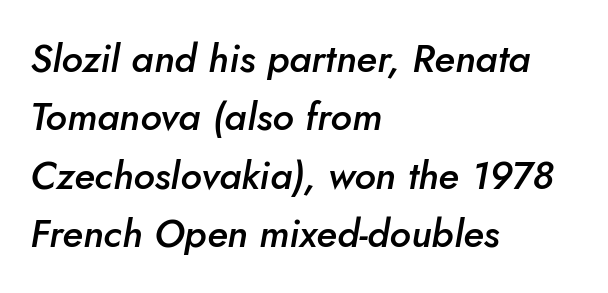
The letters sit at their default tracking, neither squeezed nor spread. Descenders are the only things crossing below the line. These words are printed semibold, heavier than regular yet not bold. The font's italic variant was chosen for this text. The paragraph has a hard left edge and a soft right edge. The designer left line spacing at the default.
